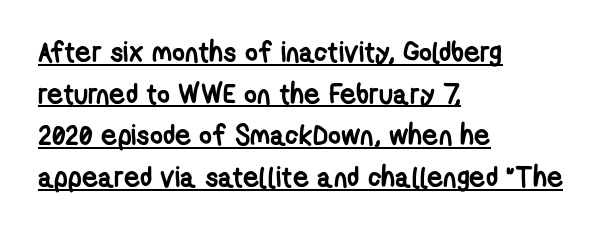
Q: Is the text bold? A: Yes.
Q: Is the typeface a serif or a sans-serif typeface? A: Sans-serif.
Q: Is the text underlined? A: Yes.
Q: How is the paragraph aligned? A: Left-aligned.
Q: Is the spacing between letters normal or unusually wide? A: Normal.
Q: Is the spacing between lines tight, normal or loose? A: Normal.
Q: Width (condensed, normal, or wide)? A: Condensed.
Q: Stroke contrast? A: Low.
Q: x-height? A: Medium.
Q: Monospaced? A: No.
